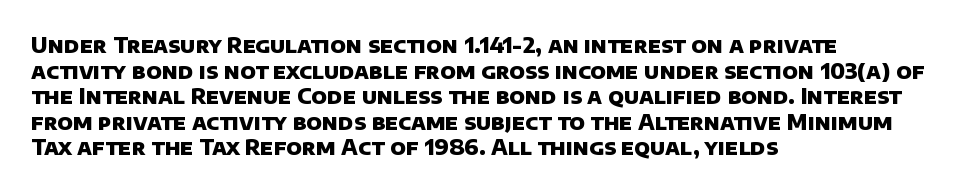
{"bold": "yes", "underline": "no", "align": "left", "line_spacing_ratio": 1.22, "letter_spacing": "normal", "letter_spacing_em": 0.0, "glyph_px": 21}
